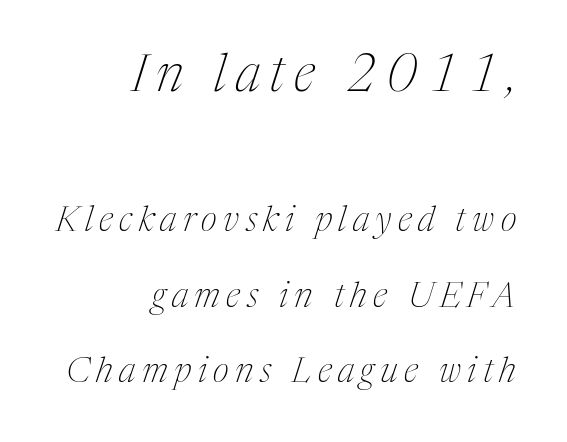
Stems here are at most as thick as an everyday book face. The passage shown is typed in a proportional face where columns would drift. The passage shown stacks its lines with a broad gap. Size hierarchy here favors the leading block over the trailing one. Descenders are the only things crossing below the line. Classification — serif.
